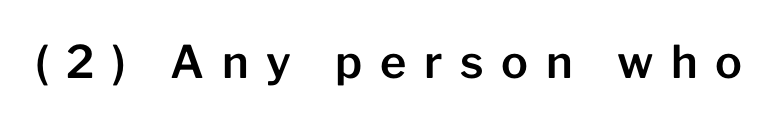
The face used here is a sans, in the tradition of grotesques and geometrics. Underlining? Definitely not there. Varying glyph widths throughout — classic text-font behaviour. Is the letter spacing exaggerated? Yes — the characters are pushed far apart.
